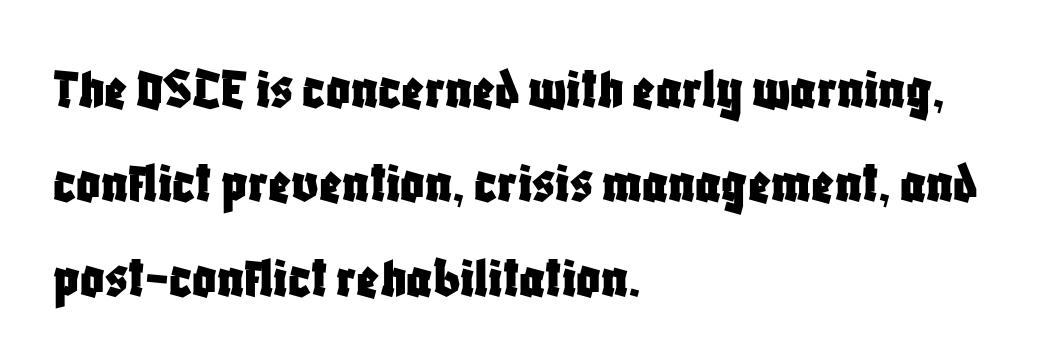
Q: Is the text italic (slanted)? A: No, it is upright.
Q: Is the typeface a serif or a sans-serif typeface? A: Sans-serif.
Q: Is the text underlined? A: No.
Q: How is the paragraph aligned? A: Left-aligned.
Q: Is the spacing between letters normal or unusually wide? A: Normal.
Q: Is the spacing between lines tight, normal or loose? A: Normal.
Q: Width (condensed, normal, or wide)? A: Condensed.
Q: Stroke contrast? A: Low.
Q: x-height? A: Large.
Q: Monospaced? A: No.
